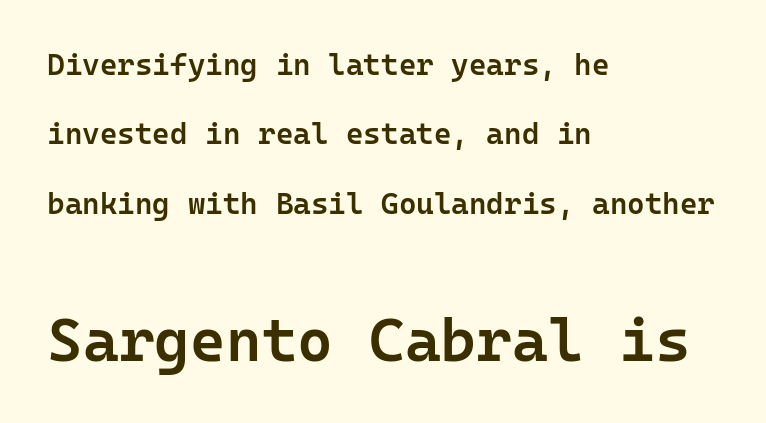
The image shows 61 px semibold sans-serif type, upright, monospaced; set left-aligned, loose line spacing (2.31x), normal letter spacing, not underlined; the second (bottom) block is 2.03x larger; low stroke contrast and a medium x-height.
